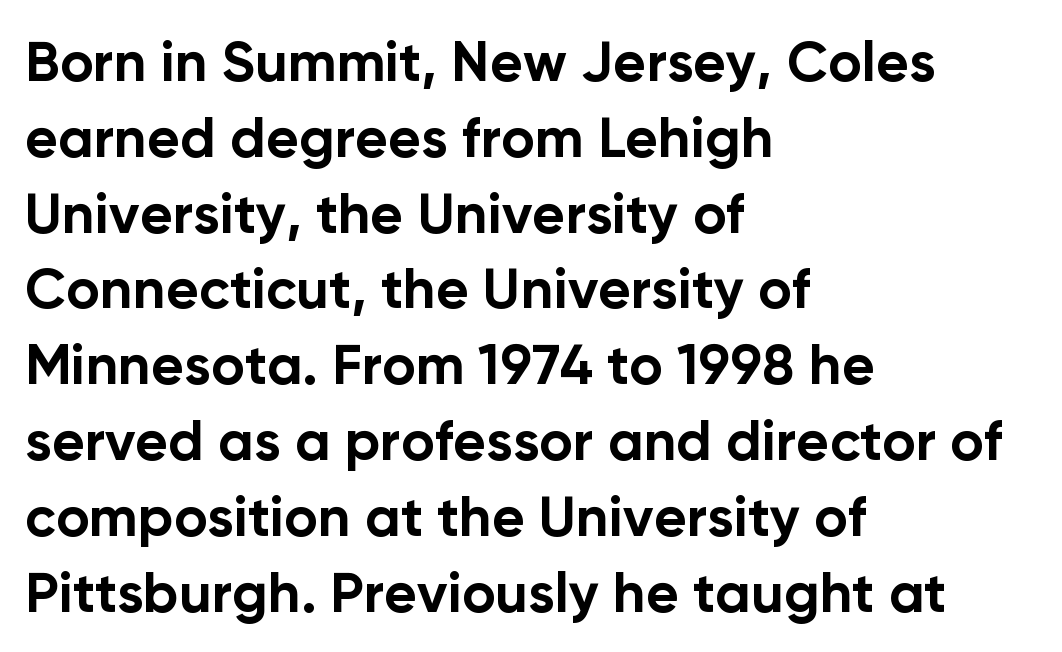
It's the straight-up-and-down kind of type. Nobody drew a line under any word here. In terms of weight, the rendering is a true, heavy bold. Alignment: flush left. Observe the absence of serifs on each vertical stroke in this sample. Is there much room between lines? A standard amount, neither cramped nor airy.
